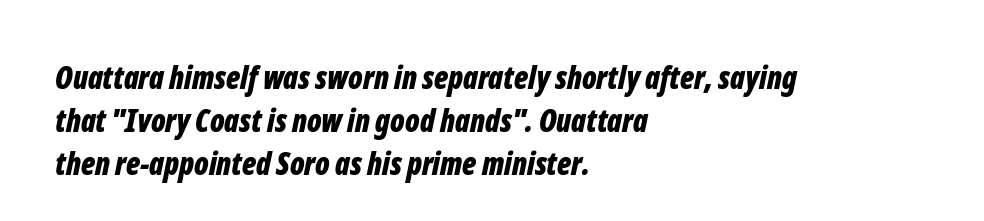
The image shows 31 px bold, condensed type, italic (leaning right); set left-aligned, normal line spacing (1.38x), normal letter spacing, not underlined; low stroke contrast and a medium x-height.
